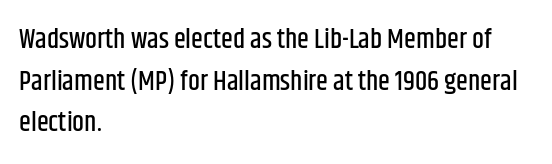
Q: Is the text italic (slanted)? A: No, it is upright.
Q: Is the text underlined? A: No.
Q: How is the paragraph aligned? A: Left-aligned.
Q: Is the spacing between letters normal or unusually wide? A: Normal.
Q: Is the spacing between lines tight, normal or loose? A: Normal.
